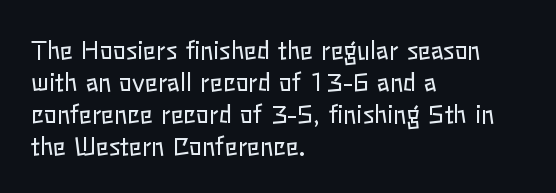
A bare baseline throughout the passage. Does the lettering tilt? It doesn't — this is upright. Leftover space on each line is placed entirely after the last word. Regarding leading, the lines here are spaced in the standard way. Inter-character spacing is left at the font's built-in metrics. Compared with a typical body face, this is equally light or lighter still.
